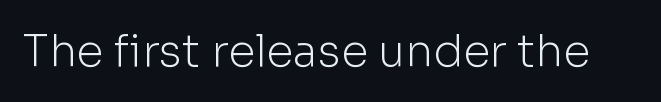
The image shows 44 px light sans-serif type, upright; set normal letter spacing, not underlined; low stroke contrast and a medium x-height.
